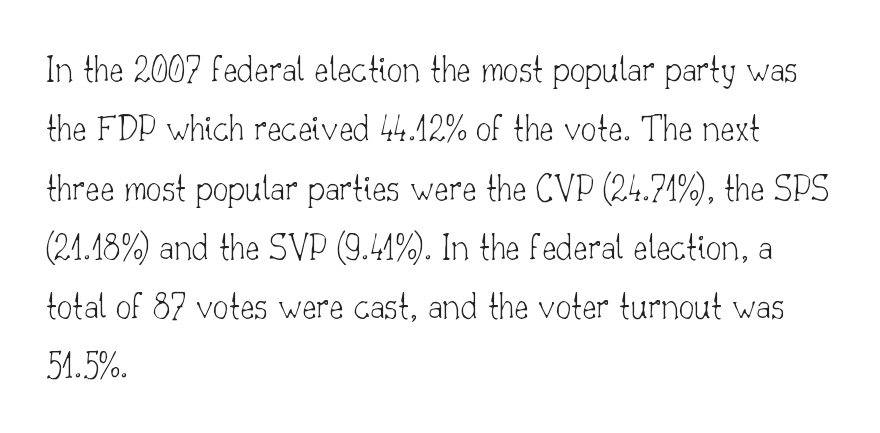
{"serif": "yes", "italic": "no", "bold": "no", "weight": "thin", "width": "normal", "stroke_contrast": "low", "x_height": "small", "monospaced": "no", "underline": "no", "align": "left", "line_spacing": "normal", "line_spacing_ratio": 1.52, "letter_spacing": "normal", "letter_spacing_em": 0.0, "glyph_px": 39}
